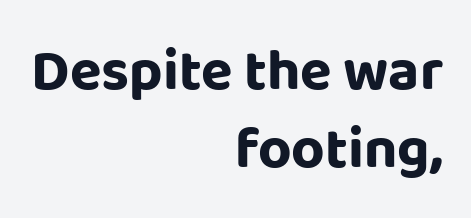
Quick note: interline space is typical. The face used here is proportionally spaced, like ordinary book or web type. Default kerning and tracking; the words read as compact shapes. Regarding serifs, this sample does without them. If you drew a ruler down the right edge, every line would touch it.
